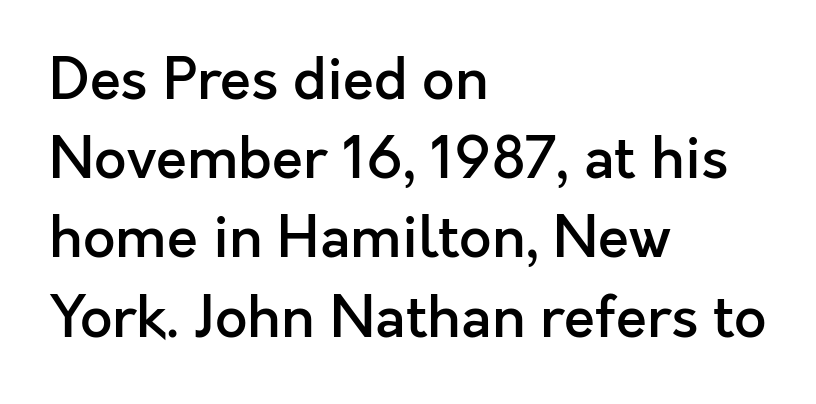
Horizontal alignment here is leftward, the default for most running prose. Is this a sans? Yes — the strokes have no serifs. The lettering stays uniformly vertical, giving the passage a roman look. The vertical gap from one line to the next is medium. In terms of letterspacing, this is plain default setting.
